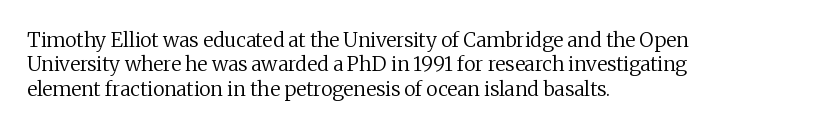
These lines keep a tight, regular rhythm from letter to letter. In CSS terms this would be text-align: left. Weight: in the light-to-regular range. This is roman type, the default non-slanted kind. Decoration check: the copy has no underline.
